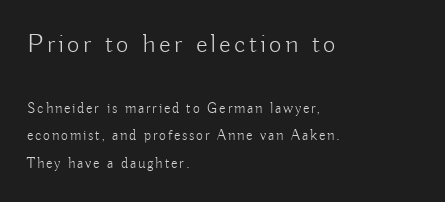
No heavy texture on the line: the type isn't bold. Posture: straight, roman, zero tilt. Each line starts at the same left margin while the right side varies. You get the large type first, then a drop to smaller type. Letters rest on an invisible, unmarked baseline.
